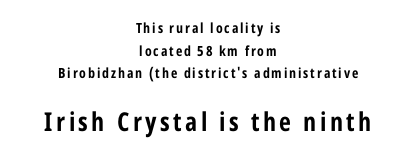
Q: Is the text bold? A: Yes.
Q: Is the text italic (slanted)? A: No, it is upright.
Q: Is the text underlined? A: No.
Q: How is the paragraph aligned? A: Centered.
Q: Is the spacing between lines tight, normal or loose? A: Normal.
Q: Which block of text is set in a larger size, the first (top) or the second (bottom)? A: The second (bottom) one.
